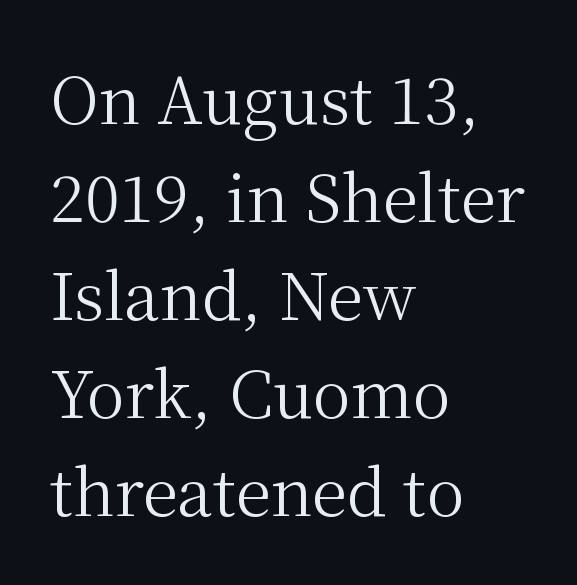
Q: Is the text bold? A: No.
Q: Is the text italic (slanted)? A: No, it is upright.
Q: Is the typeface a serif or a sans-serif typeface? A: Serif.
Q: Is the text underlined? A: No.
Q: How is the paragraph aligned? A: Left-aligned.
Q: Is the spacing between letters normal or unusually wide? A: Normal.
Q: Is the spacing between lines tight, normal or loose? A: Normal.
Q: Width (condensed, normal, or wide)? A: Normal.
Q: Stroke contrast? A: Medium.
Q: x-height? A: Medium.
Q: Monospaced? A: No.
